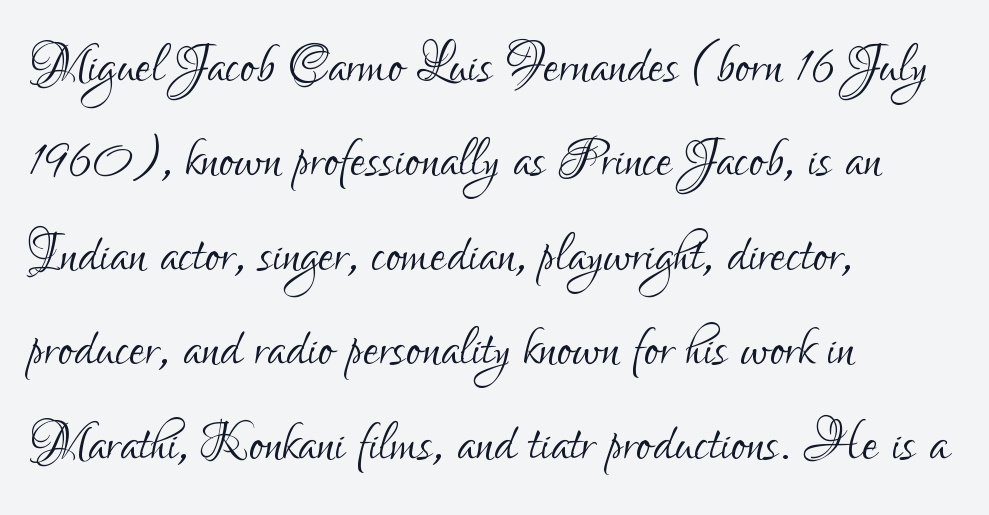
The image shows 71 px light, condensed sans-serif type; set left-aligned, normal line spacing (1.33x), normal letter spacing, not underlined; low stroke contrast and a small x-height.
